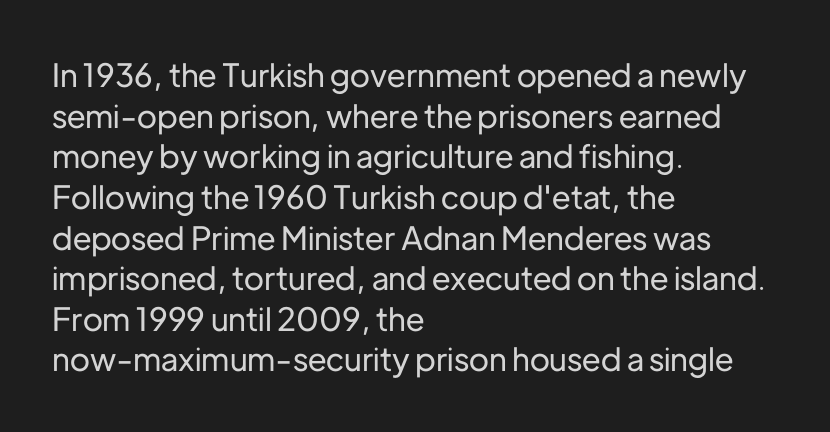
Type without underlining. Does extra space separate the letters? No, they use regular spacing. How would I describe the line gaps? Plain and ordinary. The passage shown is typeset with a sans-serif family. Do the characters align in a grid? No, the font is proportional. Is the block centered? No — it sits flush against the left margin.
